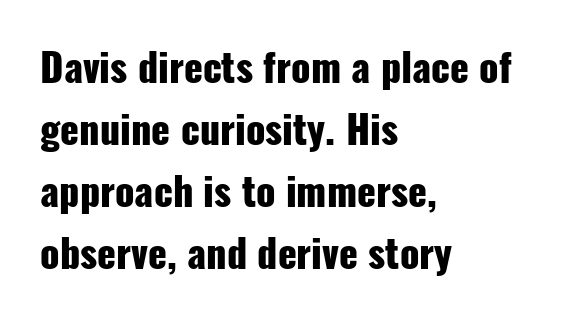
{"serif": "no", "italic": "no", "bold": "yes", "weight": "heavy", "width": "condensed", "stroke_contrast": "low", "x_height": "medium", "monospaced": "no", "underline": "no", "align": "left", "line_spacing": "normal", "line_spacing_ratio": 1.59, "letter_spacing": "normal", "letter_spacing_em": 0.0, "glyph_px": 39}
